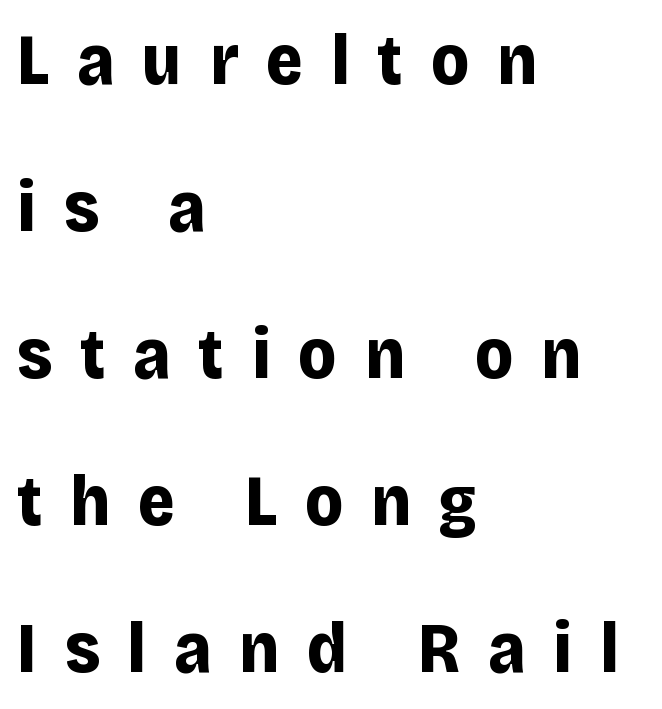
All the whitespace from short lines collects on the right. Nothing sits at the stroke ends, so this counts as sans-serif. The passage shown is typed in a proportional face where columns would drift. Descenders hang freely into open space. What stands out about the letter spacing? Its width — letters are far apart.
